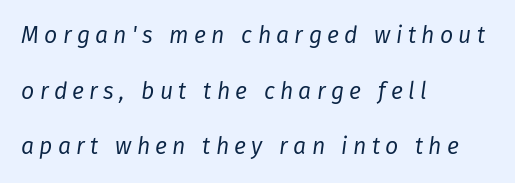
The image shows 23 px text type, italic (leaning right); set left-aligned, loose line spacing (2.42x), unusually wide letter spacing (+0.23 em), not underlined.
